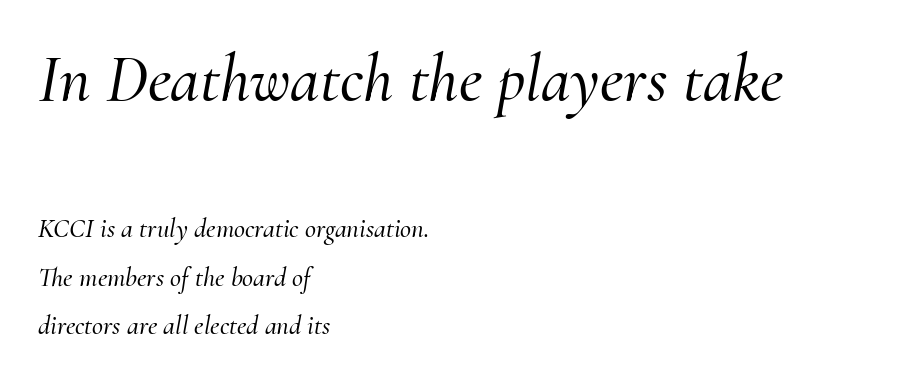
The image shows 67 px serif type, italic (leaning right); set left-aligned, line spacing 1.8x, normal letter spacing, not underlined; the first (top) block is 2.48x larger; medium stroke contrast and a small x-height.
